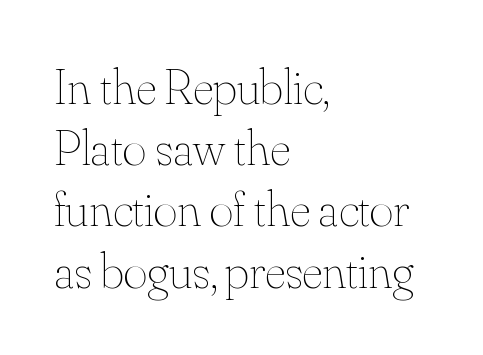
Default kerning and tracking; the words read as compact shapes. All the whitespace from short lines collects on the right. The zone under the glyphs is completely vacant. The weight would be labelled regular, book, light, or lighter still. Varying glyph widths throughout — classic text-font behaviour.
